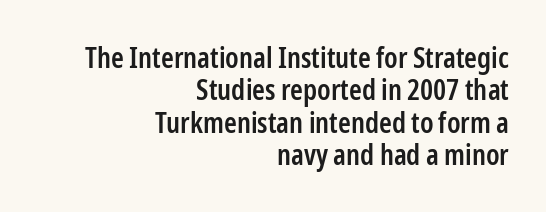
The image shows 29 px semibold, condensed sans-serif type, upright; set right-aligned, tight line spacing (1.12x), normal letter spacing, not underlined; low stroke contrast and a medium x-height.
